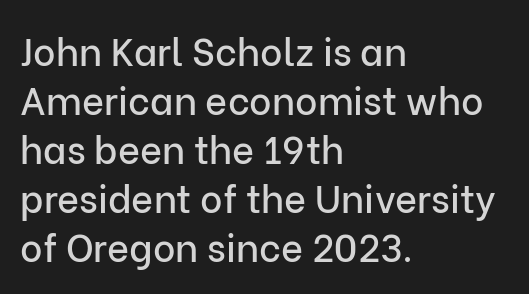
Q: Is the text italic (slanted)? A: No, it is upright.
Q: Is the typeface a serif or a sans-serif typeface? A: Sans-serif.
Q: Is the text underlined? A: No.
Q: How is the paragraph aligned? A: Left-aligned.
Q: Is the spacing between letters normal or unusually wide? A: Normal.
Q: Is the spacing between lines tight, normal or loose? A: Normal.
Q: Width (condensed, normal, or wide)? A: Normal.
Q: Stroke contrast? A: Low.
Q: x-height? A: Medium.
Q: Monospaced? A: No.
